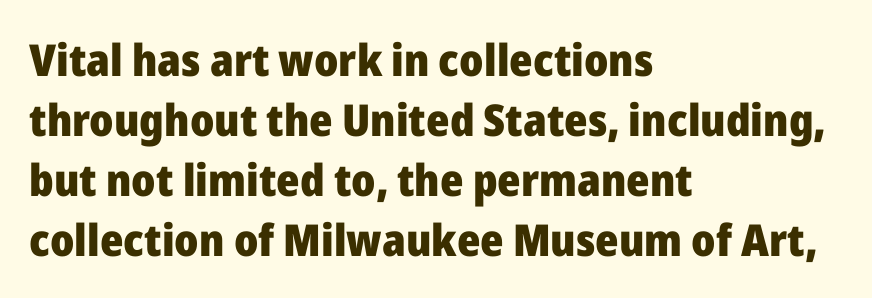
The image shows 44 px heavy sans-serif type, upright; set left-aligned, normal line spacing (1.36x), normal letter spacing, not underlined; low stroke contrast and a medium x-height.
